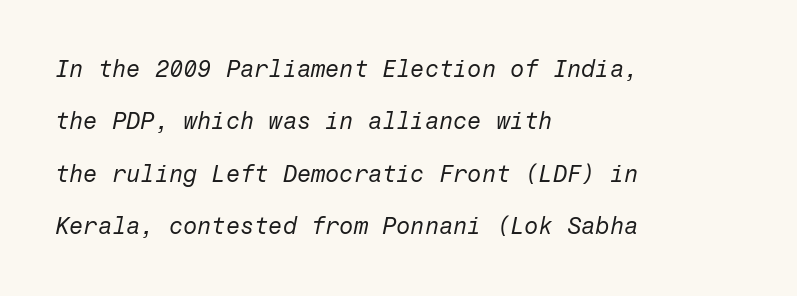
Q: Is the text bold? A: No.
Q: Is the text italic (slanted)? A: Yes, it leans right by about 12 degrees.
Q: Is the text underlined? A: No.
Q: How is the paragraph aligned? A: Left-aligned.
Q: Is the spacing between letters normal or unusually wide? A: Normal.
Q: Is the spacing between lines tight, normal or loose? A: Loose.
